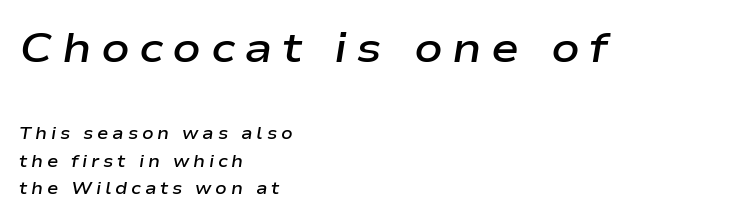
Proportional: the letters do not fall into vertical columns. Leftover space on each line is placed entirely after the last word. Does the bottom block carry the larger type? No, the top block does. Its strokes are somewhat broadened, the hallmark of semibold type. The gaps between neighbouring characters are conspicuously large.
